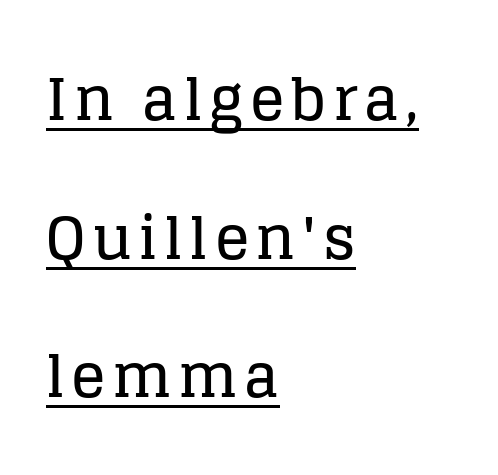
{"serif": "yes", "italic": "no", "width": "normal", "stroke_contrast": "low", "x_height": "large", "monospaced": "no", "underline": "yes", "align": "left", "line_spacing": "loose", "line_spacing_ratio": 2.39, "glyph_px": 58}
